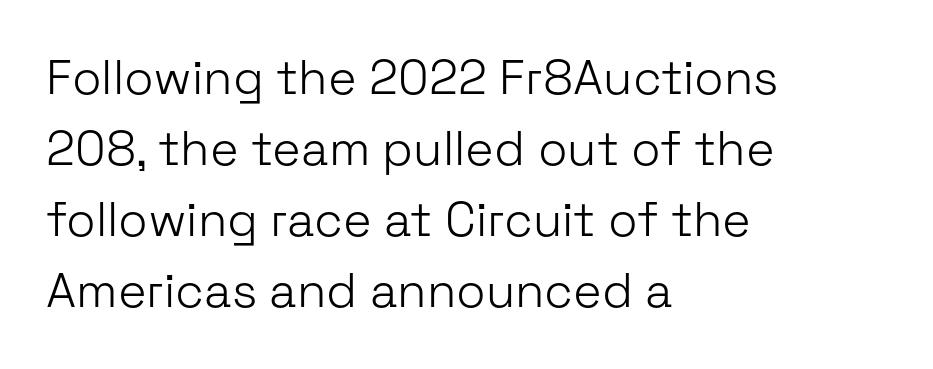
These lines are composed in type without serifs. Character widths vary here, with narrow letters taking less room than wide ones. A bare baseline throughout the passage. No heavy texture on the line: the type isn't bold.
